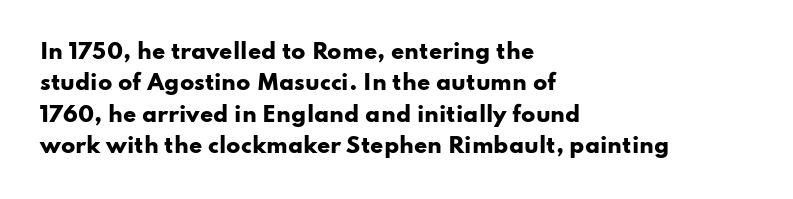
Q: Is the text bold? A: Yes.
Q: Is the text italic (slanted)? A: No, it is upright.
Q: Is the text underlined? A: No.
Q: How is the paragraph aligned? A: Left-aligned.
Q: Is the spacing between letters normal or unusually wide? A: Normal.
Q: Is the spacing between lines tight, normal or loose? A: Normal.
